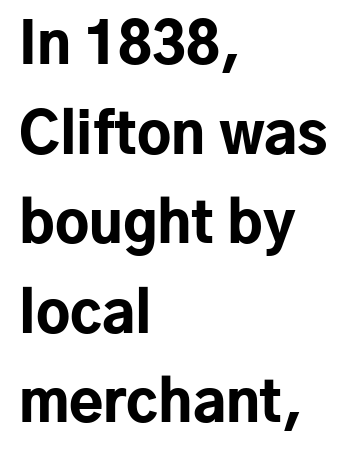
{"serif": "no", "italic": "no", "bold": "yes", "weight": "bold", "width": "normal", "stroke_contrast": "low", "x_height": "medium", "monospaced": "no", "underline": "no", "align": "left", "line_spacing": "normal", "line_spacing_ratio": 1.6, "letter_spacing": "normal", "letter_spacing_em": 0.0, "glyph_px": 56}
